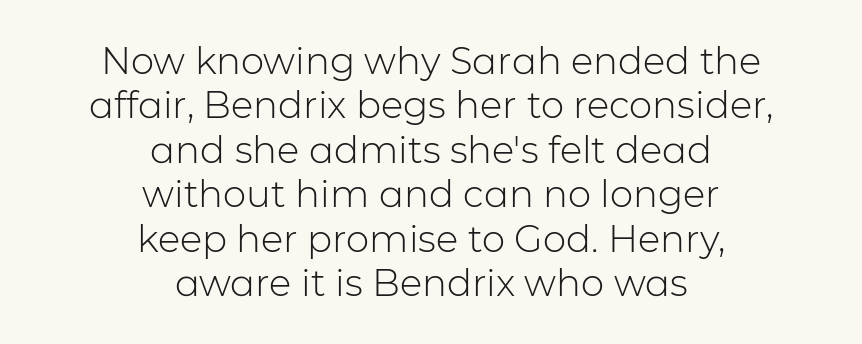
The image shows 37 px light sans-serif type, upright; set centered, line spacing 1.2x, normal letter spacing, not underlined; low stroke contrast and a medium x-height.
